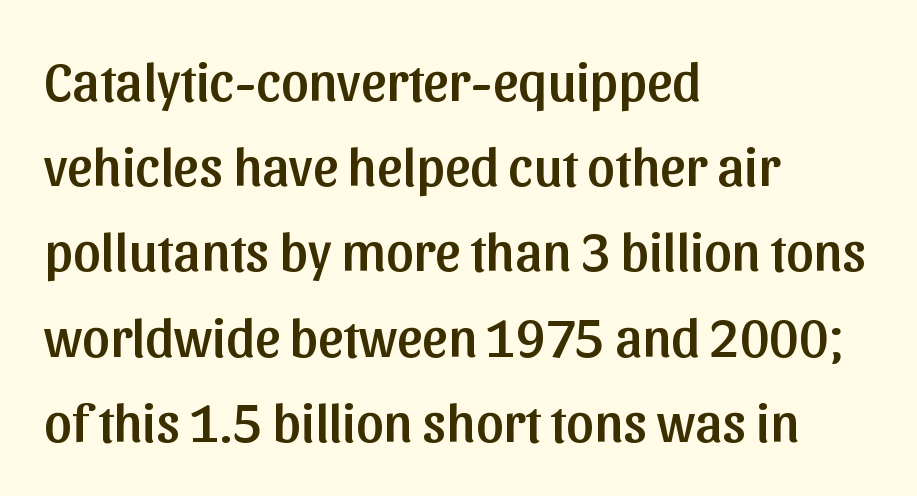
Do the characters align in a grid? No, the font is proportional. Style check: upright. Reading down the block, your eye returns to a fixed left position each line. Anything drawn beneath the words? Only blank space. This sample uses a sans-serif face.
